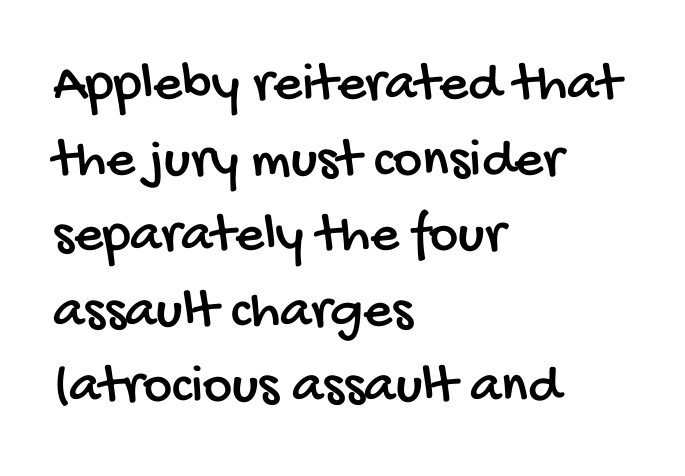
The line-height multiplier appears to be the usual default. Each line starts at the same left margin while the right side varies. Varying glyph widths throughout — classic text-font behaviour. How are the letters spaced? Ordinarily, with no added tracking.
